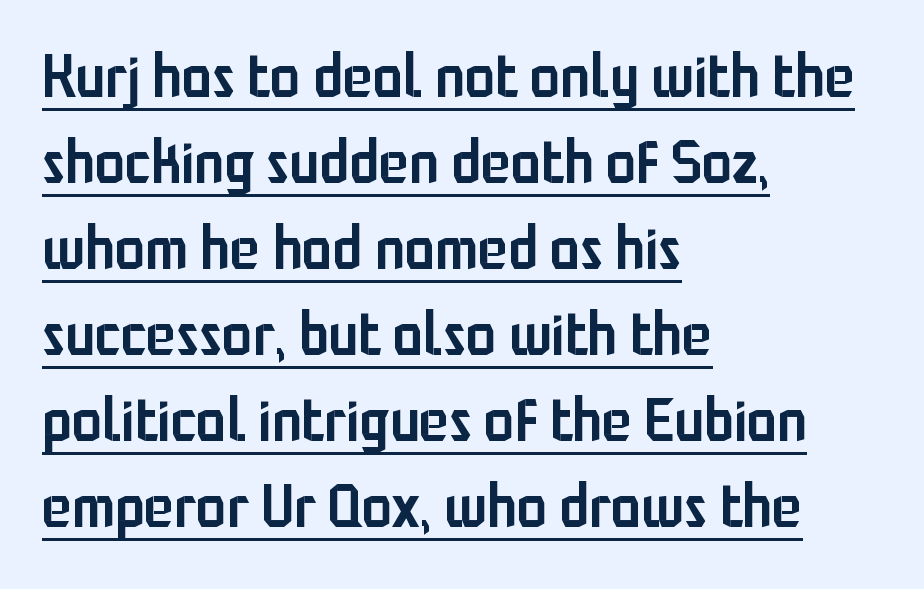
The image shows 61 px semibold, condensed sans-serif type, upright; set left-aligned, normal line spacing (1.41x), normal letter spacing, underlined; low stroke contrast and a medium x-height.
